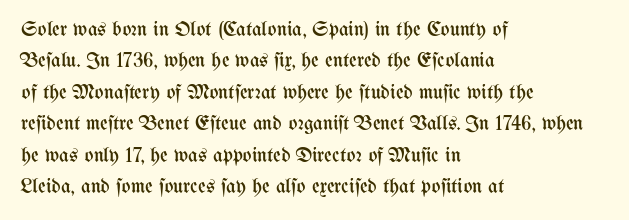
Q: Is the text bold? A: No.
Q: Is the text italic (slanted)? A: No, it is upright.
Q: Is the text underlined? A: No.
Q: How is the paragraph aligned? A: Left-aligned.
Q: Is the spacing between letters normal or unusually wide? A: Normal.
Q: Is the spacing between lines tight, normal or loose? A: Normal.
